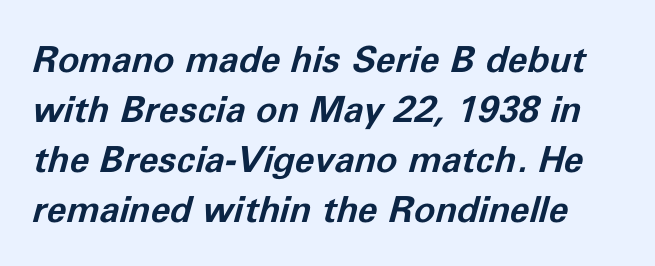
Observe the lean: these are italic letterforms. The face used here is proportionally spaced, like ordinary book or web type. What's the leading like? Ordinary, nothing unusual. Descenders hang freely into open space. Honestly, the letter spacing is just normal — you wouldn't notice it. Thick stems and heavy bowls — unmistakably bold.
